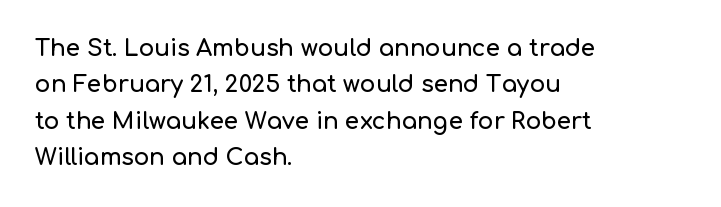
The image shows 23 px text type, upright; set left-aligned, normal line spacing (1.58x), normal letter spacing, not underlined.
